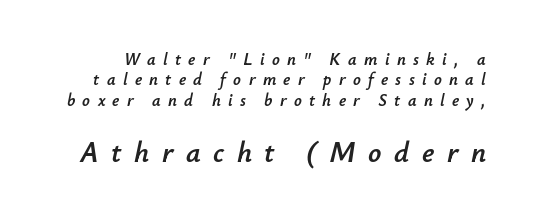
Q: Is the text italic (slanted)? A: Yes, it leans right by about 12 degrees.
Q: Is the text underlined? A: No.
Q: Is the spacing between letters normal or unusually wide? A: Unusually wide.
Q: Which block of text is set in a larger size, the first (top) or the second (bottom)? A: The second (bottom) one.
Q: Width (condensed, normal, or wide)? A: Normal.
Q: Stroke contrast? A: Low.
Q: x-height? A: Small.
Q: Monospaced? A: No.
